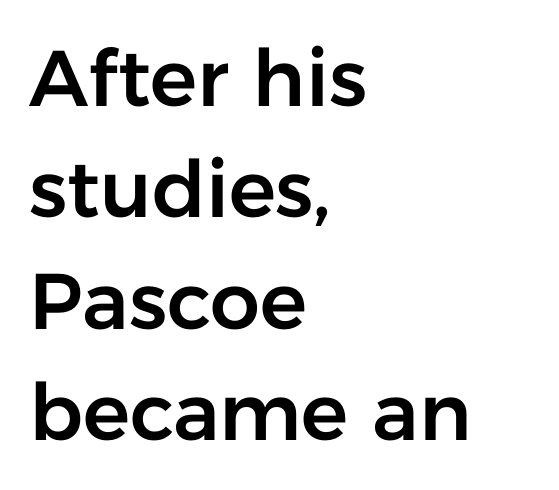
{"serif": "no", "italic": "no", "width": "normal", "stroke_contrast": "low", "x_height": "medium", "monospaced": "no", "underline": "no", "align": "left", "line_spacing": "normal", "line_spacing_ratio": 1.41, "letter_spacing": "normal", "letter_spacing_em": 0.0, "glyph_px": 79}
